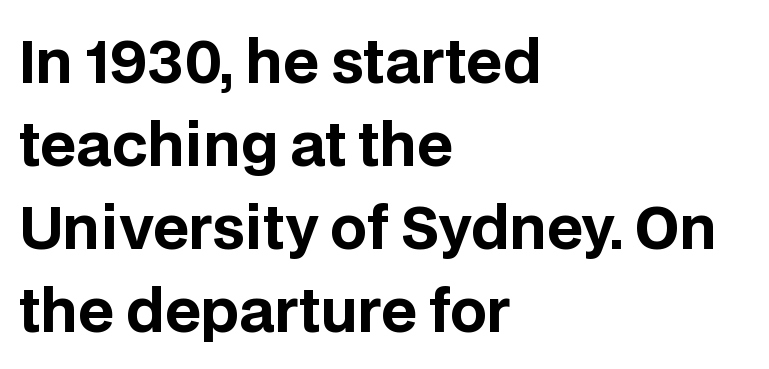
The type is set solid horizontally, with unmodified tracking. The letters stand straight up with perfectly vertical stems. The designer went with a sans here, leaving each stem footless. The line-height multiplier appears to be the usual default. The strip under each line holds only bare page.
